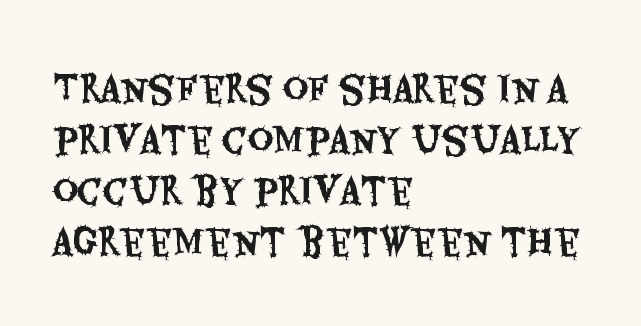
Line spacing here is normal. Italic: no, the glyphs are upright roman. What kind of face is this? One without serifs — a sans. Letter spacing: default. Is this a fixed-width face? No — the glyphs have proportional, varying widths. Each line starts at the same left margin while the right side varies.
